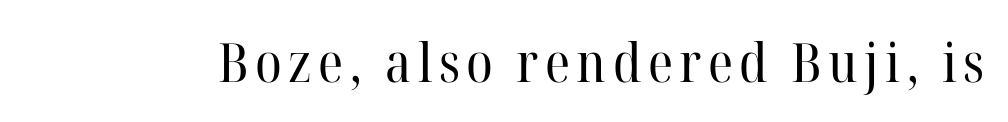
{"serif": "yes", "italic": "no", "bold": "no", "weight": "regular", "width": "normal", "stroke_contrast": "high", "x_height": "medium", "monospaced": "no", "underline": "no", "glyph_px": 54}
